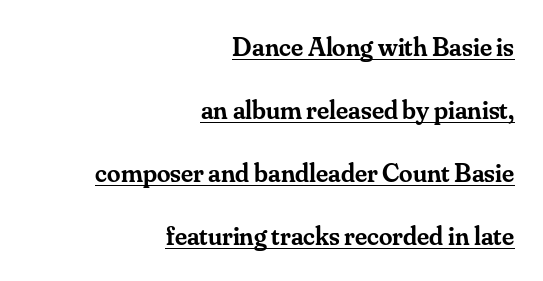
The image shows 27 px text type, upright; set right-aligned, loose line spacing (2.33x), normal letter spacing, underlined.
